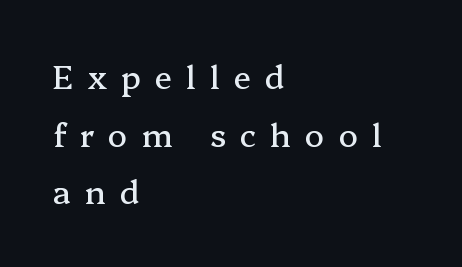
Honestly, the letter spacing is so wide it's the main thing you notice. Clear beneath every line of the passage. Every row of glyphs begins at an identical x-position on the left. Looks like regular typesetting: each glyph gets only the width it needs.
